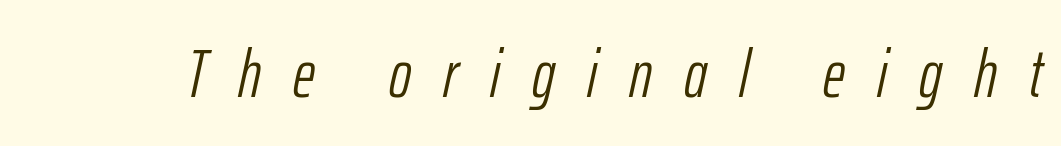
The image shows 68 px light, condensed type, italic (leaning right); set unusually wide letter spacing (+0.47 em), not underlined; low stroke contrast and a medium x-height.
